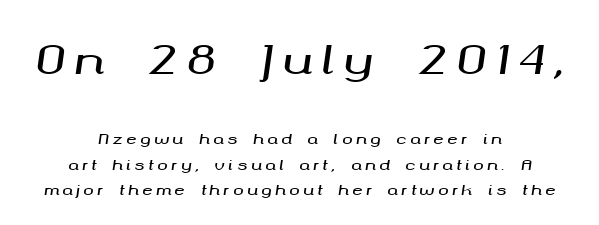
The type is letterspaced generously, with wide tracking. Here the first block reads like a headline and the second like body copy. Spacing verdict: proportional, widths tailored to each character. Beneath every word, the page is bare. Style check: oblique.
